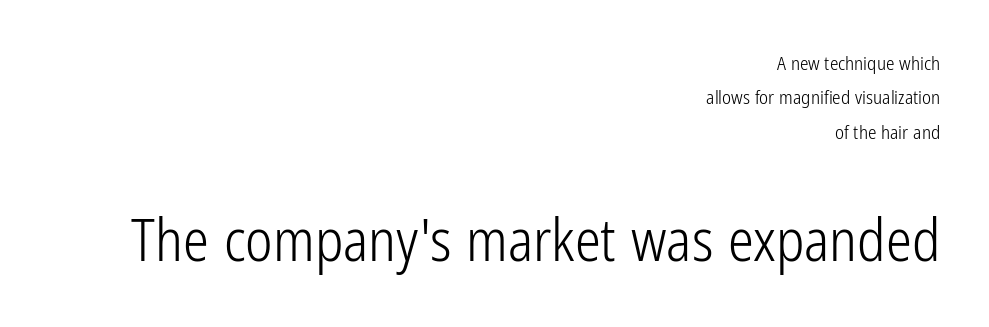
The image shows 58 px light, condensed sans-serif type, upright; set right-aligned, line spacing 1.81x, normal letter spacing, not underlined; the second (bottom) block is 3.05x larger; low stroke contrast and a medium x-height.
